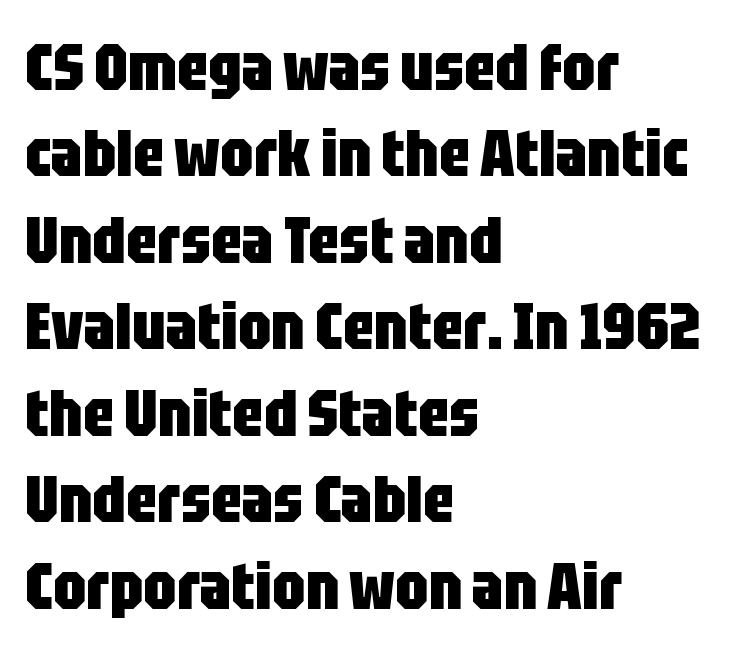
The image shows 65 px heavy, condensed sans-serif type, upright; set left-aligned, normal line spacing (1.33x), normal letter spacing, not underlined; low stroke contrast and a large x-height.
